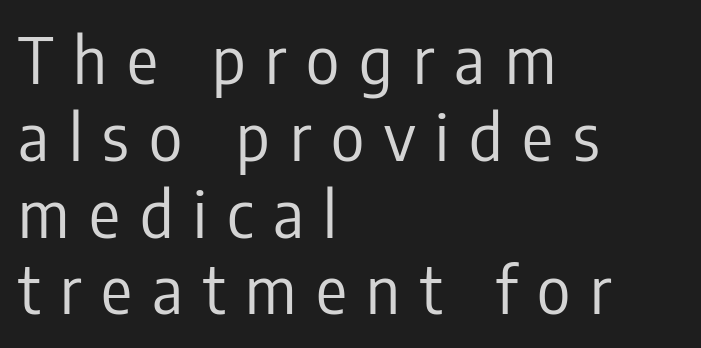
{"serif": "no", "italic": "no", "bold": "no", "weight": "regular", "width": "condensed", "stroke_contrast": "low", "x_height": "medium", "monospaced": "no", "underline": "no", "align": "left", "line_spacing_ratio": 1.2, "letter_spacing": "wide", "letter_spacing_em": 0.31, "glyph_px": 64}
